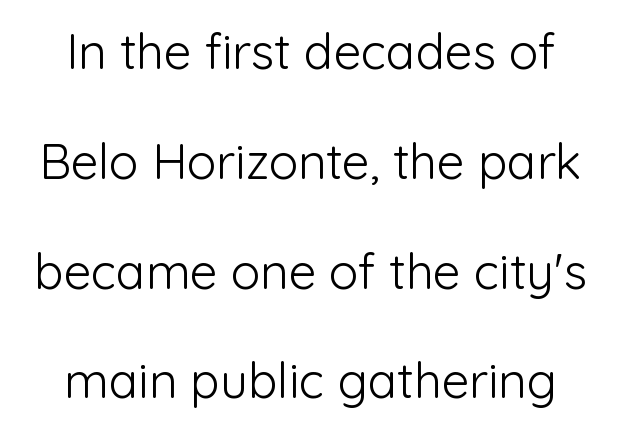
Posture: vertical. This rendering employs a face without finishing strokes, i.e., a sans-serif. The space directly below the letters is spotless. There is no visible air inserted between adjacent glyphs. Is this a fixed-width face? No — the glyphs have proportional, varying widths. Typeset on center — no edge is straight.
